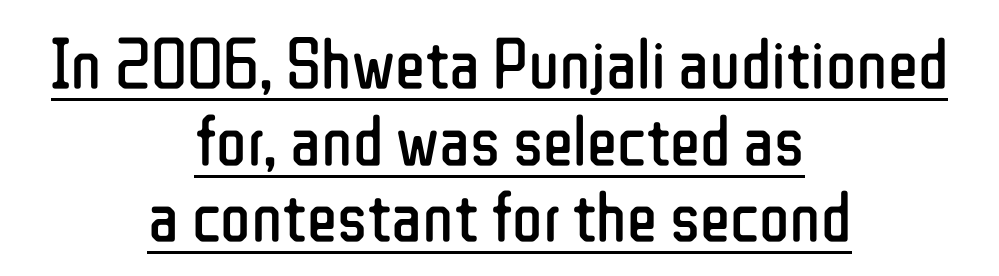
If you measured baseline to baseline, you'd find a short distance. Layout note: lines centered. Caption: lettering with a line underneath. Is this a fixed-width face? No — the glyphs have proportional, varying widths. The typesetting does not lean heavy: it is not bold.
